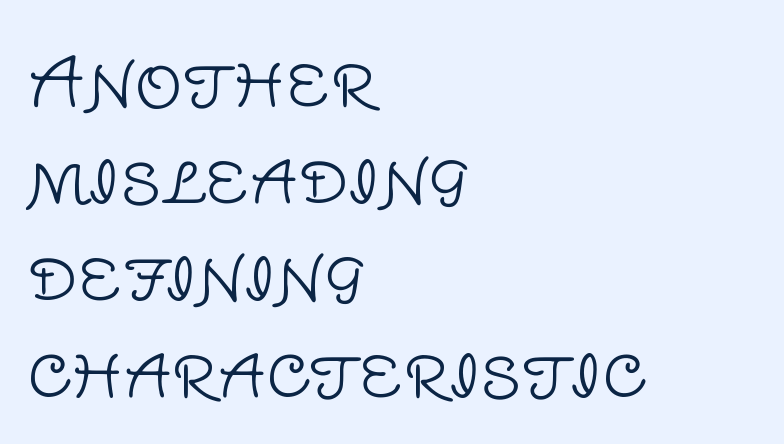
{"serif": "no", "bold": "no", "weight": "light", "width": "normal", "stroke_contrast": "low", "x_height": "large", "monospaced": "no", "underline": "no", "align": "left", "line_spacing": "normal", "line_spacing_ratio": 1.45, "letter_spacing": "normal", "letter_spacing_em": 0.0, "glyph_px": 67}
